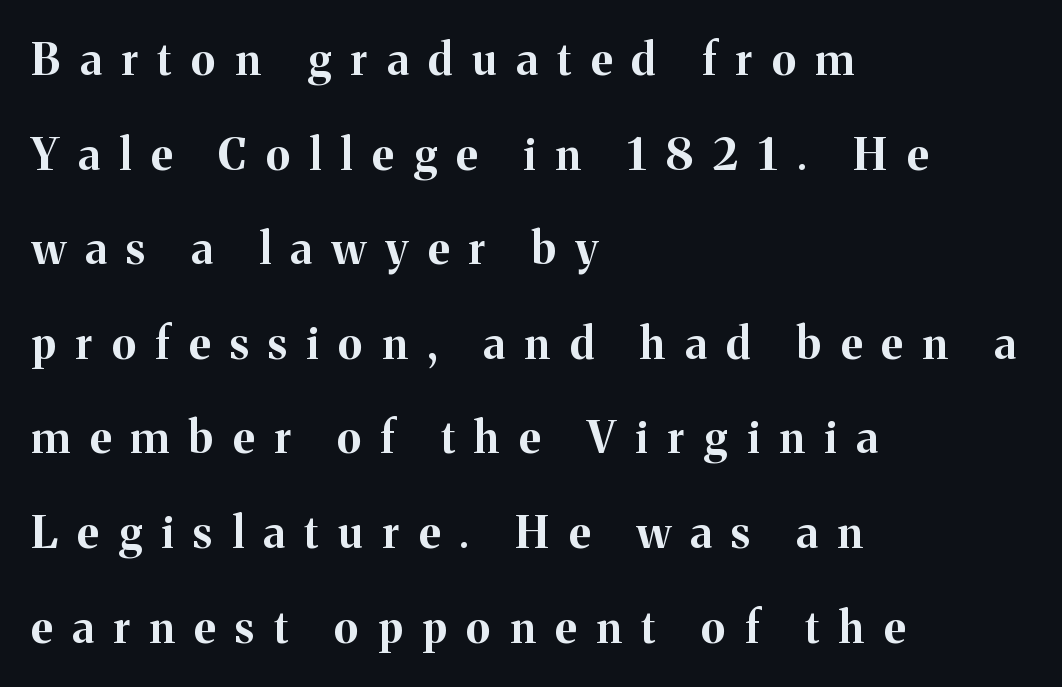
Q: Is the text bold? A: Yes.
Q: Is the text italic (slanted)? A: No, it is upright.
Q: Is the typeface a serif or a sans-serif typeface? A: Serif.
Q: Is the text underlined? A: No.
Q: How is the paragraph aligned? A: Left-aligned.
Q: Is the spacing between letters normal or unusually wide? A: Unusually wide.
Q: Is the spacing between lines tight, normal or loose? A: Loose.
Q: Width (condensed, normal, or wide)? A: Normal.
Q: Stroke contrast? A: Medium.
Q: x-height? A: Medium.
Q: Monospaced? A: No.
